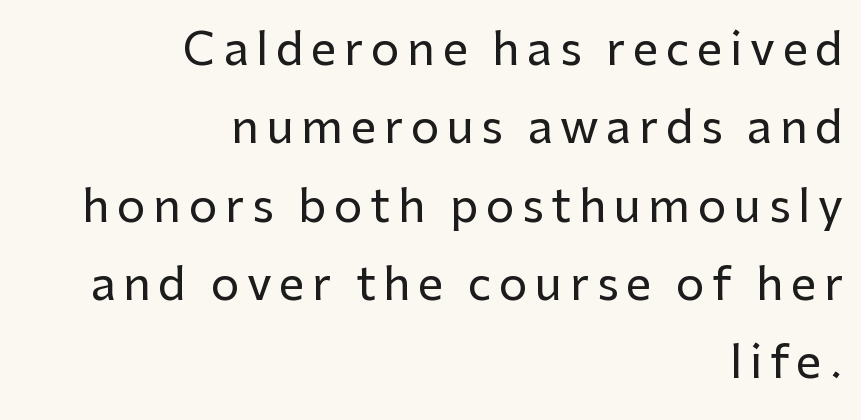
The image shows 45 px sans-serif type, upright; set right-aligned, line spacing 1.74x, not underlined; low stroke contrast and a medium x-height.
